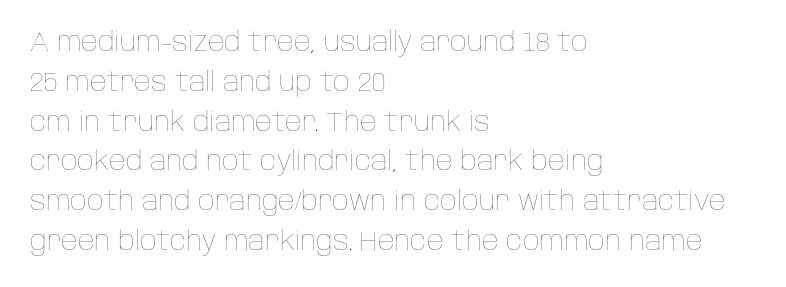
The image shows 26 px text type, upright; set left-aligned, normal line spacing (1.53x), normal letter spacing, not underlined.
